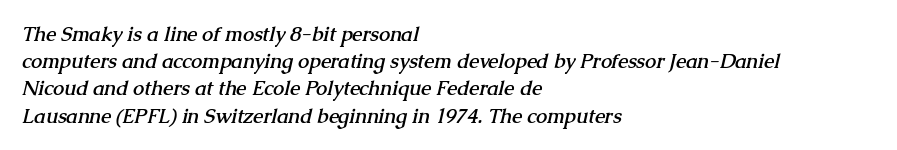
The image shows 20 px bold type; set left-aligned, normal line spacing (1.36x), normal letter spacing, not underlined.
